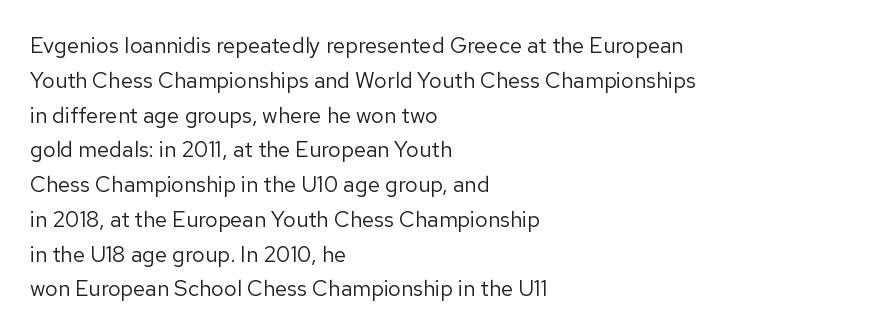
The image shows 22 px text type, upright; set left-aligned, normal line spacing (1.58x), normal letter spacing, not underlined.
